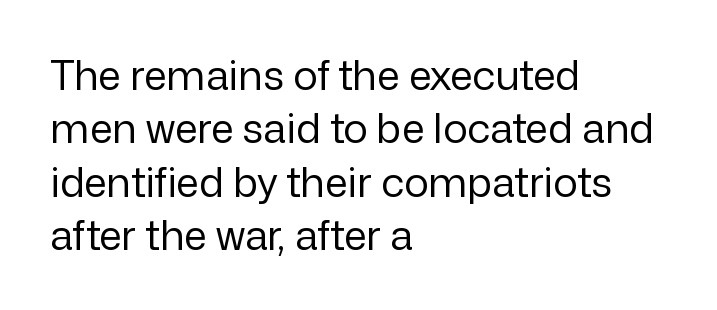
In terms of posture, this sample is upright. One glance says typical: line gaps are just what's usual. Type without underlining. The passage is arranged the way most books set body copy — flush left. This sample uses plain, unmodified letter spacing. Weight class: somewhere from thin through regular.
